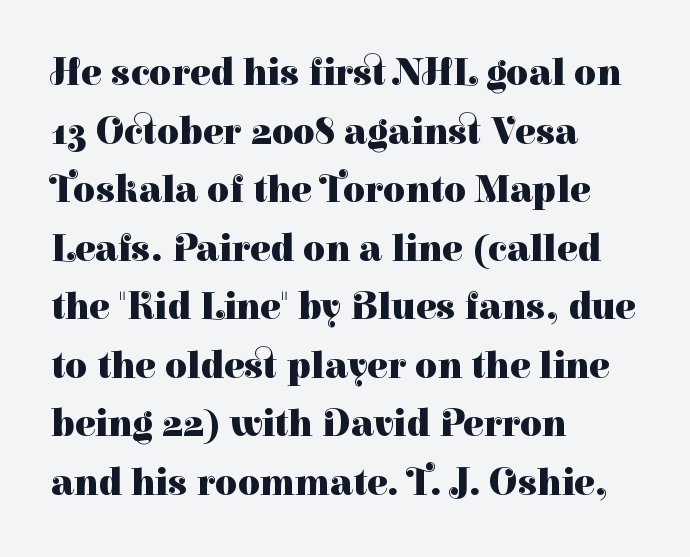
Q: Is the text bold? A: Yes.
Q: Is the text italic (slanted)? A: No, it is upright.
Q: Is the typeface a serif or a sans-serif typeface? A: Serif.
Q: Is the text underlined? A: No.
Q: How is the paragraph aligned? A: Left-aligned.
Q: Is the spacing between letters normal or unusually wide? A: Normal.
Q: Is the spacing between lines tight, normal or loose? A: Normal.
Q: Width (condensed, normal, or wide)? A: Normal.
Q: Stroke contrast? A: High.
Q: x-height? A: Medium.
Q: Monospaced? A: No.
